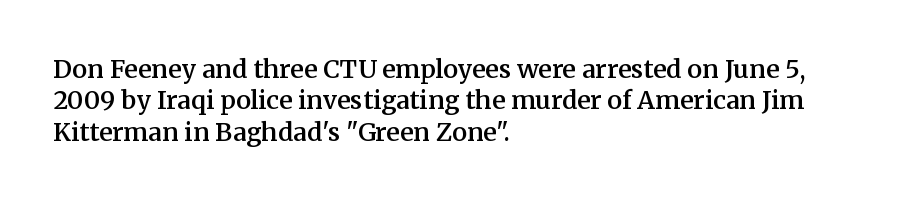
The image shows 25 px text type, upright; set left-aligned, normal line spacing (1.26x), normal letter spacing, not underlined.
